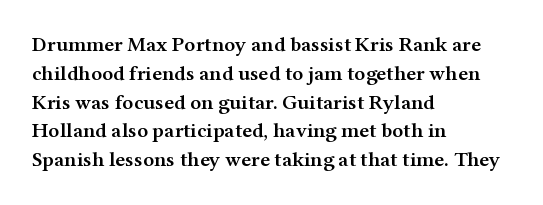
The image shows 21 px text type, upright; set left-aligned, normal line spacing (1.37x), normal letter spacing, not underlined.
